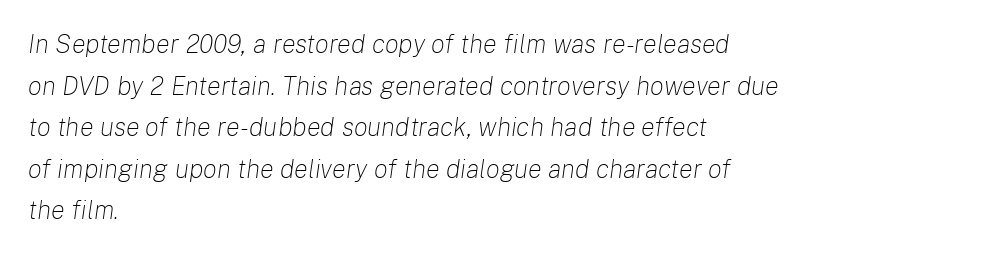
An italicized treatment has been applied to the whole sample. Unmarked baselines from the first word to the last. Letter spacing: default. A typesetter would call this leading conventional body-copy spacing.
